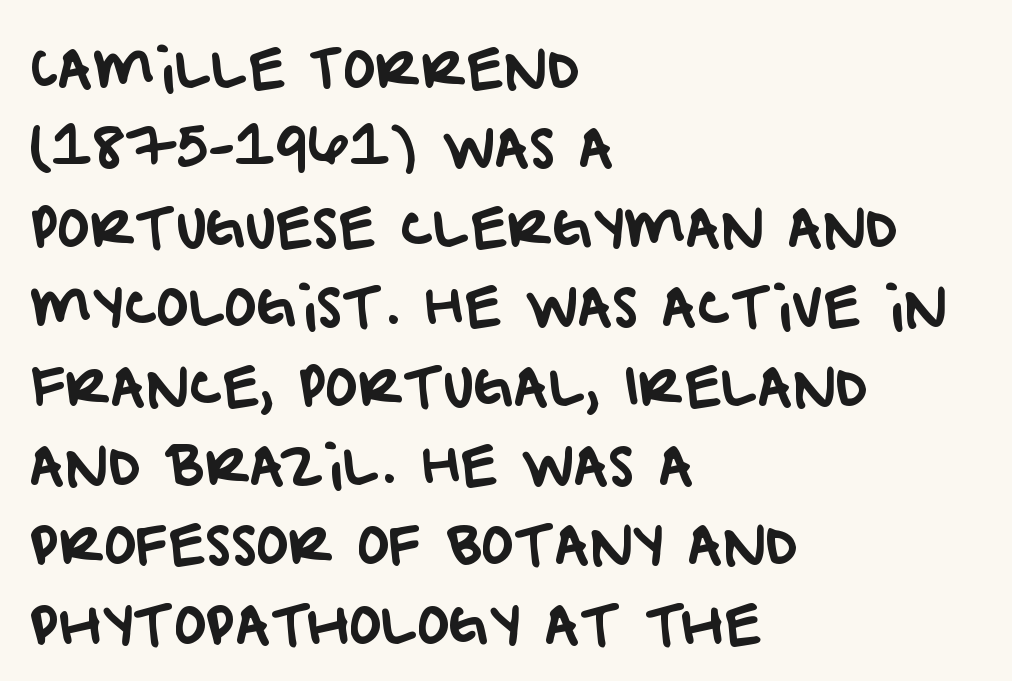
Q: Is the typeface a serif or a sans-serif typeface? A: Sans-serif.
Q: Is the text underlined? A: No.
Q: How is the paragraph aligned? A: Left-aligned.
Q: Is the spacing between letters normal or unusually wide? A: Normal.
Q: Is the spacing between lines tight, normal or loose? A: Normal.
Q: Width (condensed, normal, or wide)? A: Normal.
Q: Stroke contrast? A: Low.
Q: x-height? A: Large.
Q: Monospaced? A: No.
